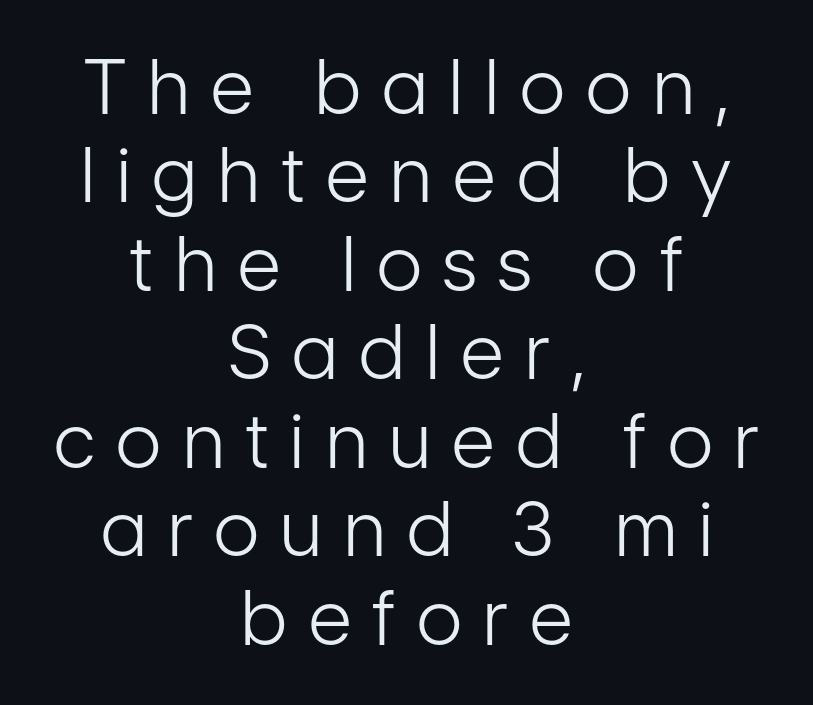
{"serif": "no", "italic": "no", "bold": "no", "weight": "light", "width": "condensed", "stroke_contrast": "low", "x_height": "medium", "monospaced": "no", "underline": "no", "align": "center", "line_spacing_ratio": 1.18, "letter_spacing": "wide", "letter_spacing_em": 0.29, "glyph_px": 75}
